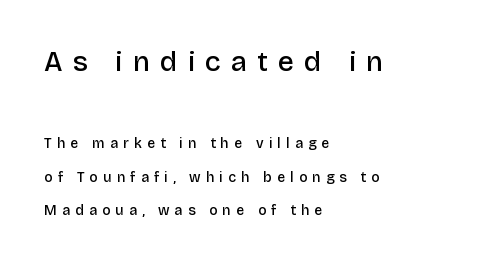
Q: Is the text bold? A: Semi-bold.
Q: Is the text italic (slanted)? A: No, it is upright.
Q: Is the typeface a serif or a sans-serif typeface? A: Sans-serif.
Q: Is the text underlined? A: No.
Q: How is the paragraph aligned? A: Left-aligned.
Q: Is the spacing between letters normal or unusually wide? A: Unusually wide.
Q: Is the spacing between lines tight, normal or loose? A: Loose.
Q: Which block of text is set in a larger size, the first (top) or the second (bottom)? A: The first (top) one.
Q: Width (condensed, normal, or wide)? A: Normal.
Q: Stroke contrast? A: Low.
Q: x-height? A: Large.
Q: Monospaced? A: No.
